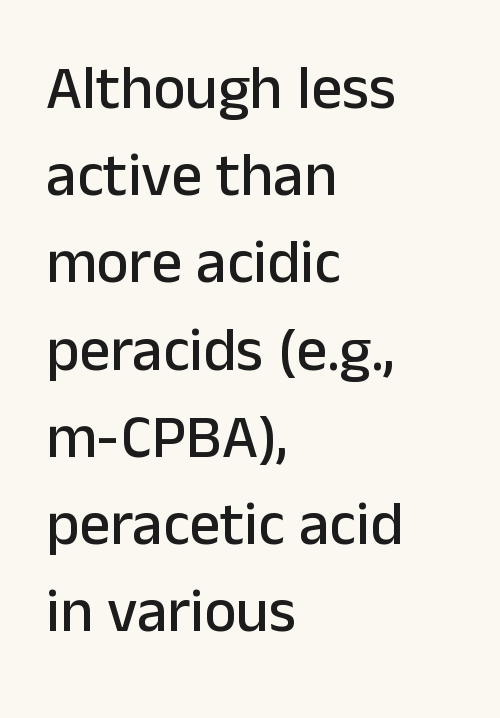
Beneath every word, the page is bare. Each letter's strokes conclude bluntly, with no projecting serifs. The lettering holds an erect, upright posture throughout. Nothing unusual about the tracking: characters are spaced as the font intends. Visually the block forms a straight wall on the left and a jagged coastline on the right. The rendering uses natural spacing where letterforms have individual widths.
